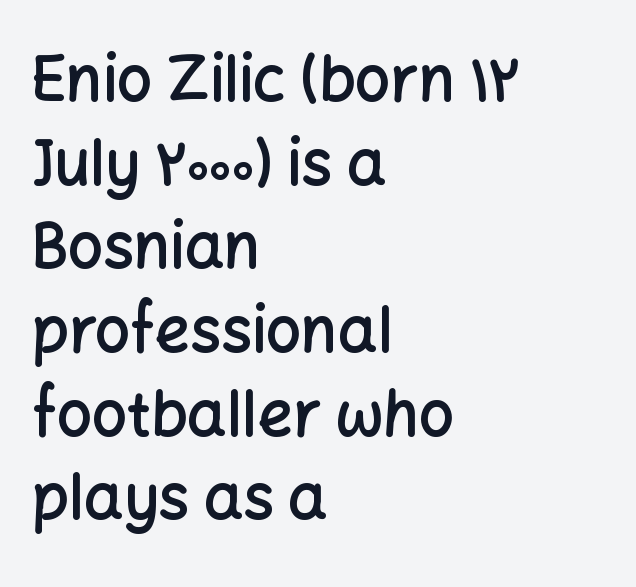
The image shows 62 px semibold sans-serif type, upright; set left-aligned, normal line spacing (1.35x), normal letter spacing, not underlined; low stroke contrast and a medium x-height.
